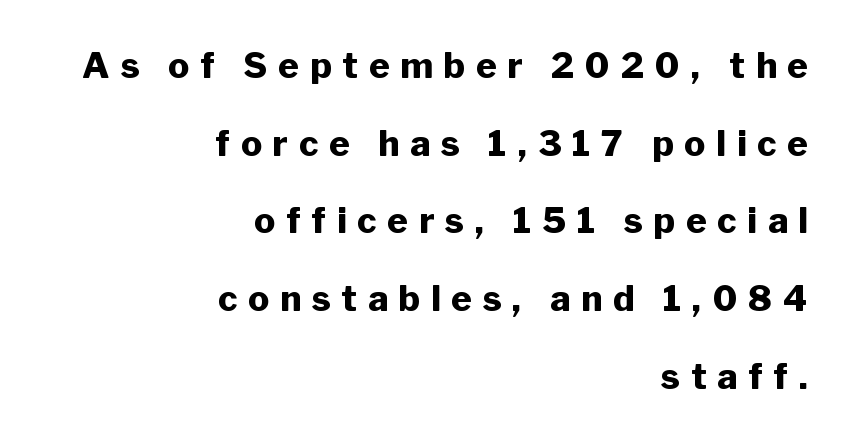
Q: Is the text bold? A: Yes.
Q: Is the text italic (slanted)? A: No, it is upright.
Q: Is the typeface a serif or a sans-serif typeface? A: Sans-serif.
Q: Is the text underlined? A: No.
Q: How is the paragraph aligned? A: Right-aligned.
Q: Is the spacing between letters normal or unusually wide? A: Unusually wide.
Q: Is the spacing between lines tight, normal or loose? A: Loose.
Q: Width (condensed, normal, or wide)? A: Normal.
Q: Stroke contrast? A: Low.
Q: x-height? A: Medium.
Q: Monospaced? A: No.
